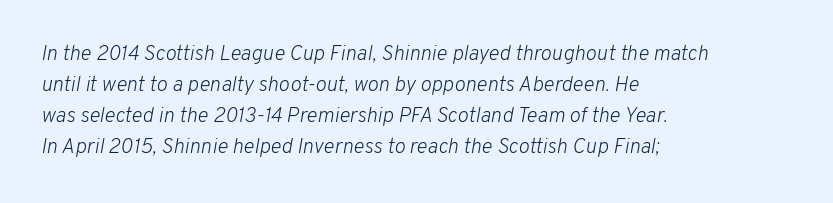
{"italic": "yes", "lean": "right", "slant_degrees": 10, "bold": "no", "underline": "no", "align": "left", "line_spacing": "normal", "line_spacing_ratio": 1.47, "letter_spacing": "normal", "letter_spacing_em": 0.0, "glyph_px": 21}
